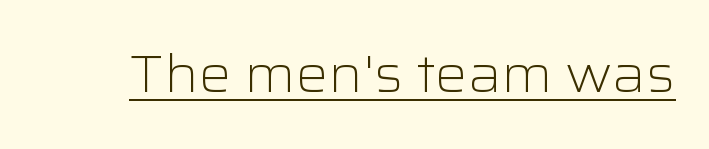
The letterforms sit at book weight or below. A continuous stroke trails under the words, as in a hyperlink. A typesetter would call this zero additional tracking. Do the characters align in a grid? No, the font is proportional.
